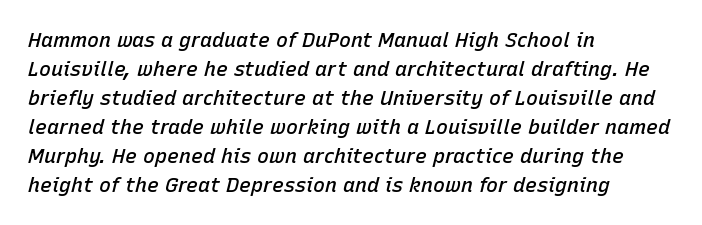
Q: Is the text bold? A: Semi-bold.
Q: Is the text italic (slanted)? A: Yes, it leans right by about 15 degrees.
Q: Is the text underlined? A: No.
Q: How is the paragraph aligned? A: Left-aligned.
Q: Is the spacing between letters normal or unusually wide? A: Normal.
Q: Is the spacing between lines tight, normal or loose? A: Normal.
